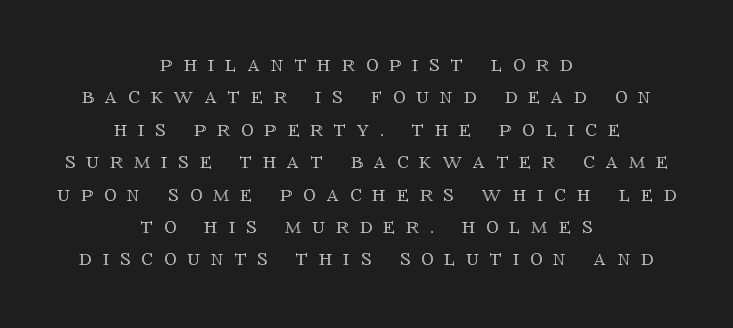
{"italic": "no", "underline": "no", "align": "center", "line_spacing": "normal", "line_spacing_ratio": 1.35, "letter_spacing": "wide", "letter_spacing_em": 0.46, "glyph_px": 24}
